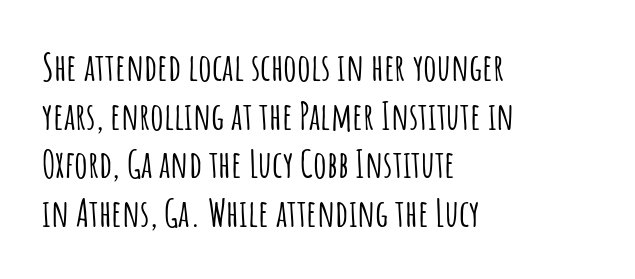
The image shows 38 px condensed sans-serif type, upright; set left-aligned, normal line spacing (1.28x), normal letter spacing, not underlined; low stroke contrast and a large x-height.
